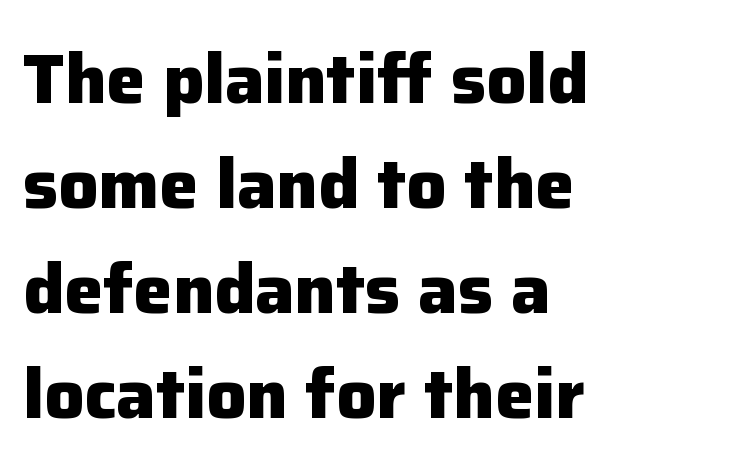
Interline gaps are of average width in this sample. The letters advance in unequal steps, a hallmark of proportional type. This rendering features lettering with no underline. Every stem runs plumb, perpendicular to the baseline. Nothing sits at the stroke ends, so this counts as sans-serif.
